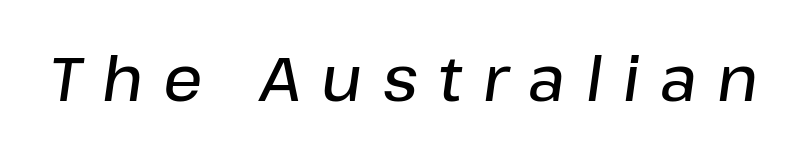
Q: Is the text bold? A: Semi-bold.
Q: Is the text italic (slanted)? A: Yes, it leans right by about 8 degrees.
Q: Is the text underlined? A: No.
Q: Is the spacing between letters normal or unusually wide? A: Unusually wide.
Q: Width (condensed, normal, or wide)? A: Normal.
Q: Stroke contrast? A: Low.
Q: x-height? A: Medium.
Q: Monospaced? A: No.
